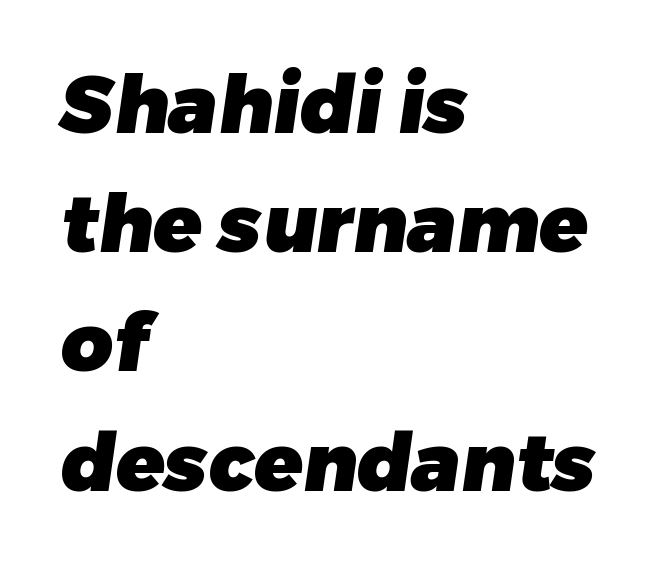
Q: Is the text bold? A: Yes.
Q: Is the typeface a serif or a sans-serif typeface? A: Sans-serif.
Q: Is the text underlined? A: No.
Q: How is the paragraph aligned? A: Left-aligned.
Q: Is the spacing between letters normal or unusually wide? A: Normal.
Q: Is the spacing between lines tight, normal or loose? A: Normal.
Q: Width (condensed, normal, or wide)? A: Normal.
Q: Stroke contrast? A: Low.
Q: x-height? A: Medium.
Q: Monospaced? A: No.
